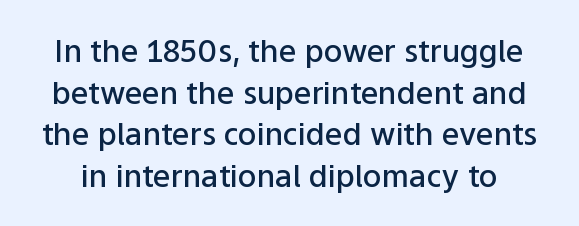
Unlike italic type, these characters show no tilt at all. Slightly chunky letters — semibold, I'd say, not full bold. The passage shown is typed in a proportional face where columns would drift. Honestly, there is no underline to notice here at all. This rendering employs a face without finishing strokes, i.e., a sans-serif. Look at the tracking — it's just the regular setting, nothing added.
